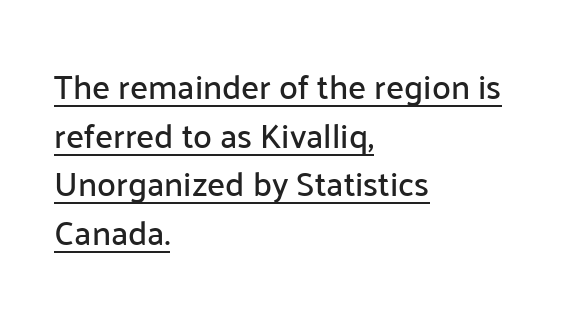
{"serif": "no", "italic": "no", "width": "normal", "stroke_contrast": "low", "x_height": "medium", "monospaced": "no", "underline": "yes", "align": "left", "line_spacing": "normal", "line_spacing_ratio": 1.43, "letter_spacing": "normal", "letter_spacing_em": 0.0, "glyph_px": 34}
